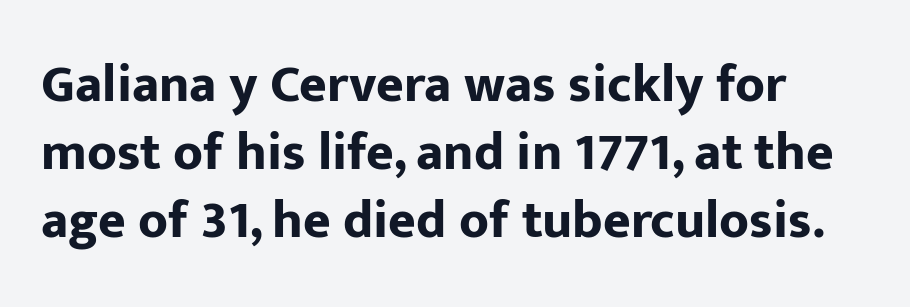
Q: Is the text bold? A: Yes.
Q: Is the text italic (slanted)? A: No, it is upright.
Q: Is the typeface a serif or a sans-serif typeface? A: Sans-serif.
Q: Is the text underlined? A: No.
Q: How is the paragraph aligned? A: Left-aligned.
Q: Is the spacing between letters normal or unusually wide? A: Normal.
Q: Is the spacing between lines tight, normal or loose? A: Normal.
Q: Width (condensed, normal, or wide)? A: Normal.
Q: Stroke contrast? A: Low.
Q: x-height? A: Medium.
Q: Monospaced? A: No.
